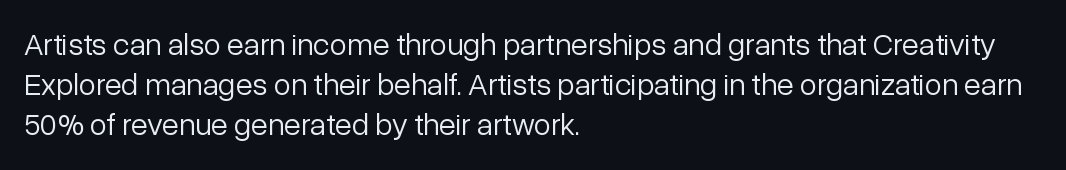
{"serif": "no", "italic": "no", "bold": "no", "weight": "light", "width": "normal", "stroke_contrast": "low", "x_height": "medium", "monospaced": "no", "underline": "no", "align": "left", "line_spacing": "normal", "line_spacing_ratio": 1.29, "letter_spacing": "normal", "letter_spacing_em": 0.0, "glyph_px": 31}
